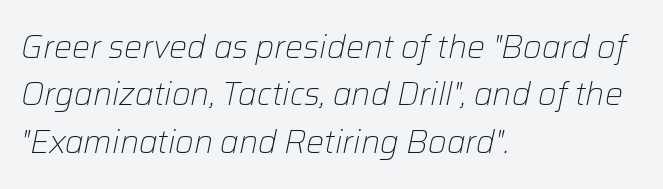
{"italic": "yes", "lean": "right", "slant_degrees": 12, "bold": "no", "weight": "light", "width": "normal", "stroke_contrast": "low", "x_height": "medium", "monospaced": "no", "underline": "no", "align": "left", "line_spacing": "normal", "line_spacing_ratio": 1.48, "letter_spacing": "normal", "letter_spacing_em": 0.0, "glyph_px": 32}
